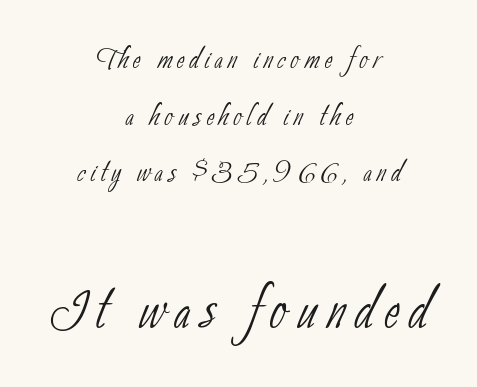
A typesetter would call this leading conventional body-copy spacing. The composition opens small and finishes big. On a weight scale, this lands at 450 or below. The text was rendered using a sans face with plain stroke endings. Honestly, there is no underline to notice here at all. Is this a fixed-width face? No — the glyphs have proportional, varying widths.
